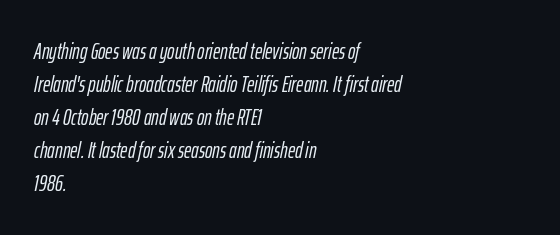
Evenly set lines give the paragraph a standard silhouette. Characters are canted at an angle relative to the baseline's perpendicular. Between one letter and the next there's only the usual sliver of space. Decoration check: the copy has no underline. This sample is left-justified, so line endings fall wherever the words run out.
